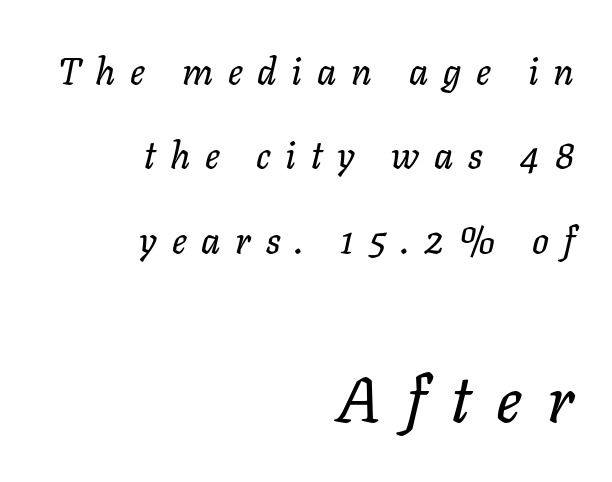
The image shows 64 px text type, italic (leaning right); set right-aligned, loose line spacing (2.28x), unusually wide letter spacing (+0.4 em), not underlined; the second (bottom) block is 1.73x larger; low stroke contrast and a medium x-height.
